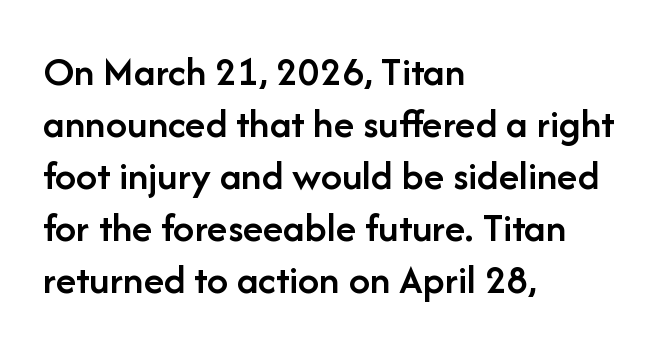
The image shows 42 px semibold sans-serif type, upright; set left-aligned, line spacing 1.24x, normal letter spacing, not underlined; low stroke contrast and a medium x-height.
